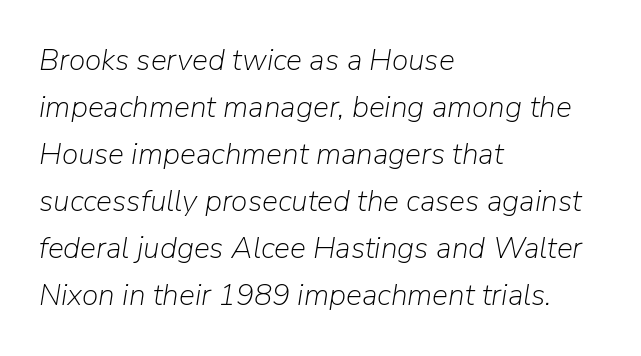
Notice how descenders clear the ascenders below comfortably — that's standard leading. The typesetter chose a ragged-right arrangement here. This sample has the flowing, uneven cadence of proportional lettering. Here the glyphs are tracked normally, forming tight word shapes. The letters look calm and open, with moderate or lighter stems.
